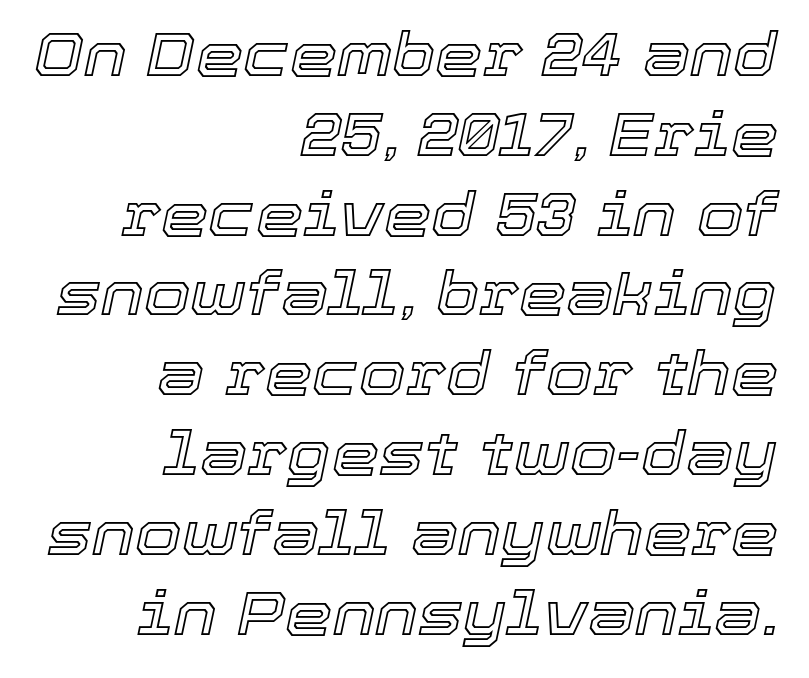
Q: Is the text italic (slanted)? A: Yes, it leans right by about 12 degrees.
Q: Is the text underlined? A: No.
Q: How is the paragraph aligned? A: Right-aligned.
Q: Is the spacing between letters normal or unusually wide? A: Normal.
Q: Is the spacing between lines tight, normal or loose? A: Normal.
Q: Width (condensed, normal, or wide)? A: Normal.
Q: x-height? A: Medium.
Q: Monospaced? A: No.
